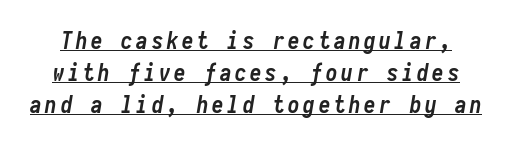
The image shows 23 px bold type, italic (leaning right); set normal line spacing (1.4x), underlined.
